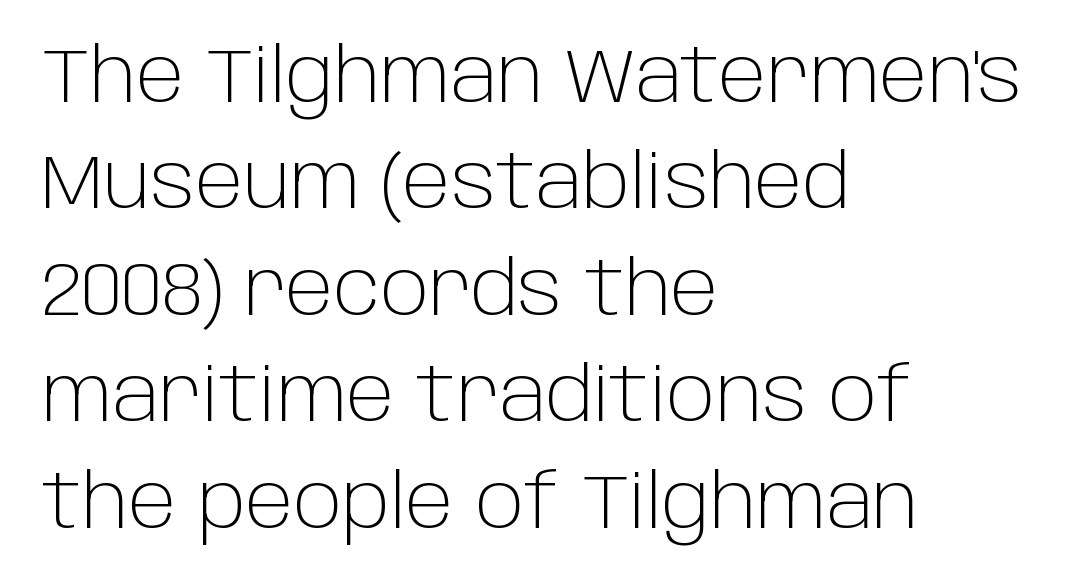
The image shows 75 px light sans-serif type, upright; set left-aligned, normal line spacing (1.42x), normal letter spacing, not underlined; low stroke contrast and a large x-height.
